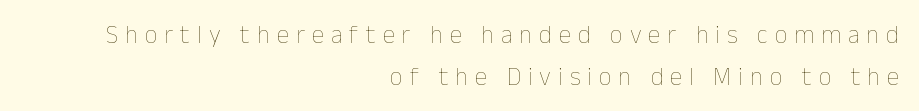
{"italic": "no", "bold": "no", "underline": "no", "align": "right", "line_spacing": "normal", "line_spacing_ratio": 1.69, "letter_spacing": "wide", "letter_spacing_em": 0.28, "glyph_px": 25}
